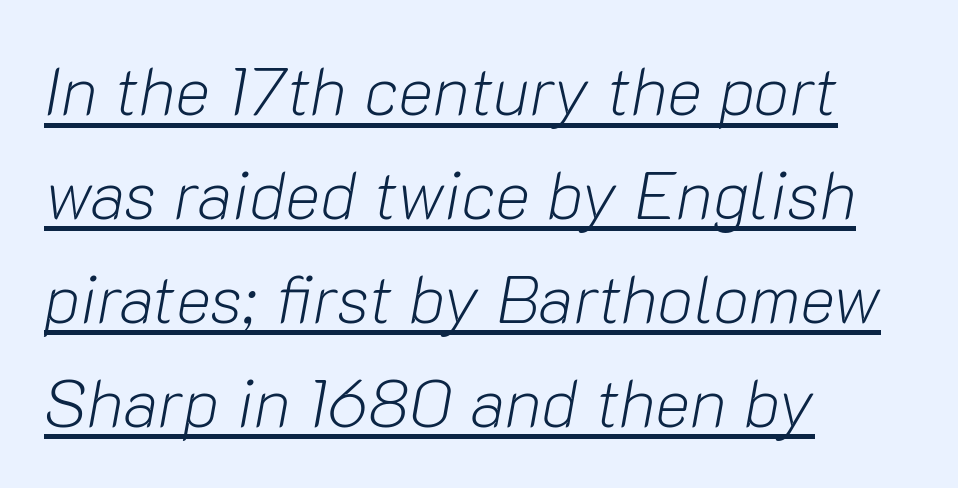
{"italic": "yes", "lean": "right", "slant_degrees": 10, "bold": "no", "weight": "light", "width": "normal", "stroke_contrast": "low", "x_height": "medium", "monospaced": "no", "underline": "yes", "align": "left", "line_spacing": "normal", "line_spacing_ratio": 1.55, "letter_spacing": "normal", "letter_spacing_em": 0.0, "glyph_px": 67}
